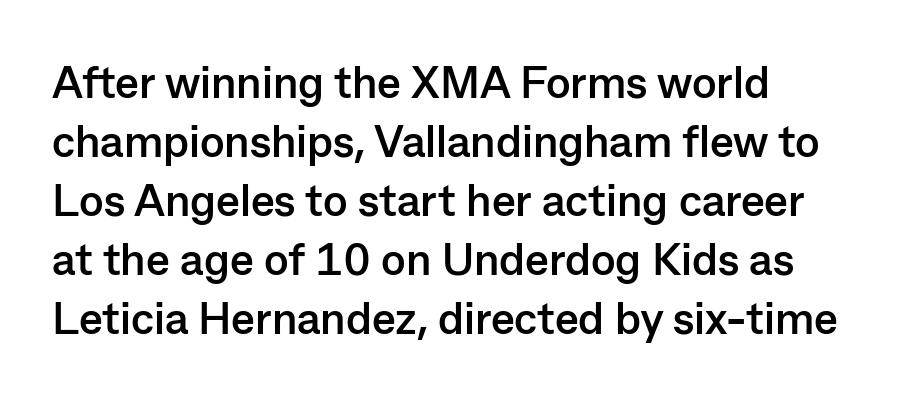
Unlike a traditional serif, this face leaves its strokes unadorned. What stands out about the letter spacing? Nothing — it is the standard amount. Nope, not italic — everything's standing straight. Line starts are locked; line ends wander. Vertically, the passage feels balanced, rows spaced as you'd expect. Each row of text sits above clean, open space.
